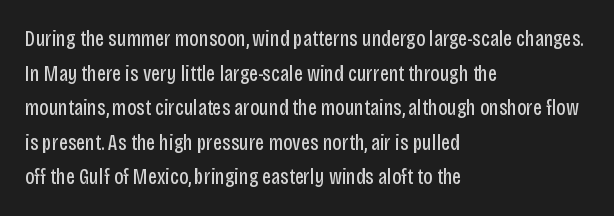
{"italic": "no", "bold": "no", "underline": "no", "align": "left", "line_spacing": "normal", "line_spacing_ratio": 1.57, "letter_spacing": "normal", "letter_spacing_em": 0.0, "glyph_px": 22}
